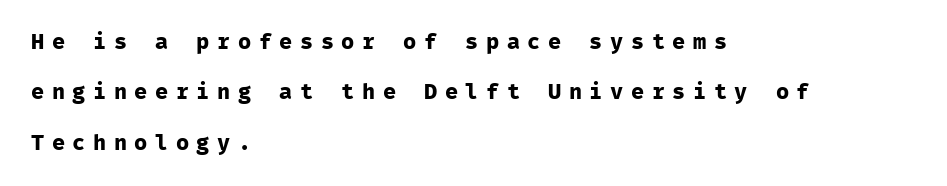
Q: Is the text bold? A: Yes.
Q: Is the text italic (slanted)? A: No, it is upright.
Q: Is the text underlined? A: No.
Q: How is the paragraph aligned? A: Left-aligned.
Q: Is the spacing between letters normal or unusually wide? A: Unusually wide.
Q: Is the spacing between lines tight, normal or loose? A: Loose.
